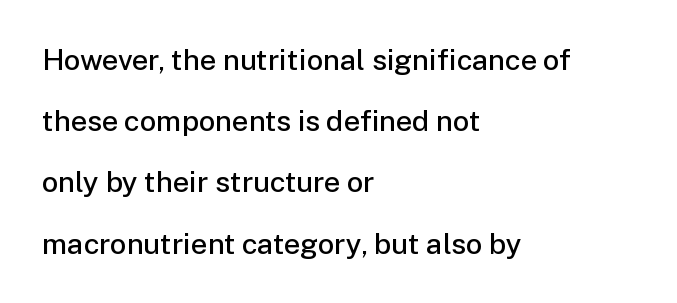
{"serif": "no", "italic": "no", "bold": "semi", "weight": "semibold", "width": "normal", "stroke_contrast": "low", "x_height": "medium", "monospaced": "no", "underline": "no", "align": "left", "line_spacing": "loose", "line_spacing_ratio": 2.11, "letter_spacing": "normal", "letter_spacing_em": 0.0, "glyph_px": 29}
